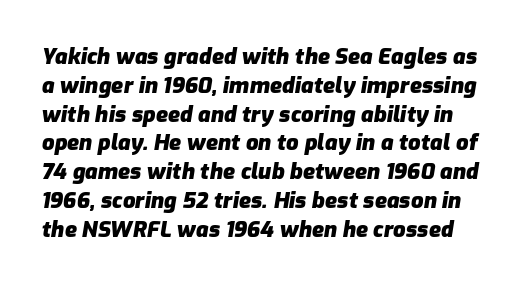
Q: Is the text bold? A: Yes.
Q: Is the text italic (slanted)? A: Yes, it leans right by about 9 degrees.
Q: Is the text underlined? A: No.
Q: Is the spacing between letters normal or unusually wide? A: Normal.
Q: Is the spacing between lines tight, normal or loose? A: Normal.
